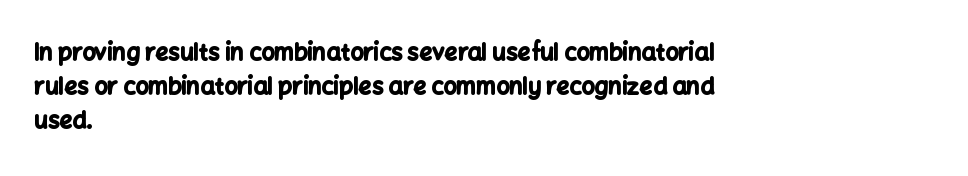
{"italic": "no", "bold": "yes", "underline": "no", "align": "left", "line_spacing": "normal", "line_spacing_ratio": 1.48, "letter_spacing": "normal", "letter_spacing_em": 0.0, "glyph_px": 23}
